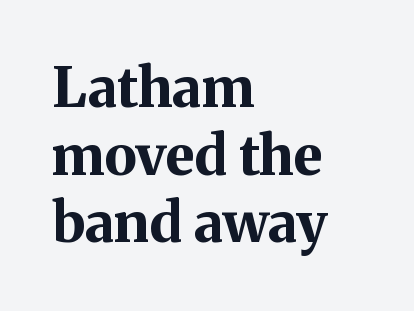
One-word summary of the alignment: left. Short note: letters normally spaced. Spacing verdict: proportional, widths tailored to each character. How heavy is the stroke? Heavy — this is a bold. No italicization has been applied; the sample stays upright.
